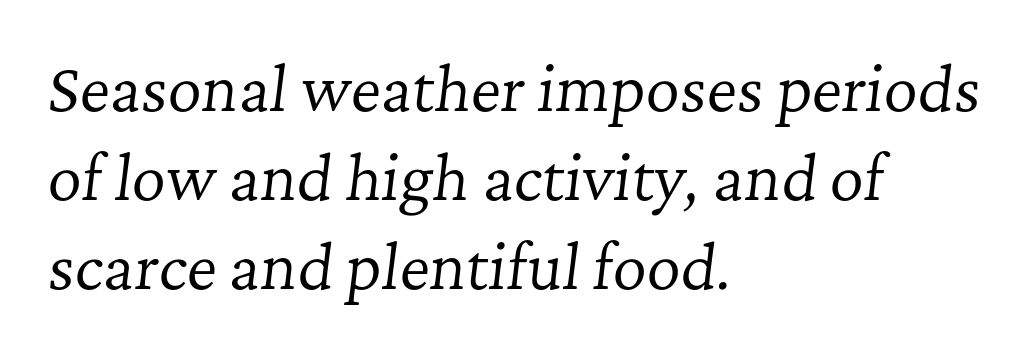
If you drew a ruler down the left edge, every line would touch it. Letter spacing: default. Typographically, this falls in the serif category. Varying glyph widths throughout — classic text-font behaviour. Notice how descenders clear the ascenders below comfortably — that's standard leading.
